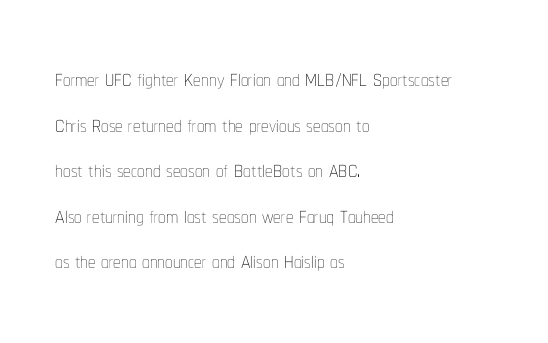
The image shows 30 px thin, condensed type, upright; set left-aligned, normal line spacing (1.52x), normal letter spacing, not underlined; low stroke contrast and a medium x-height.
